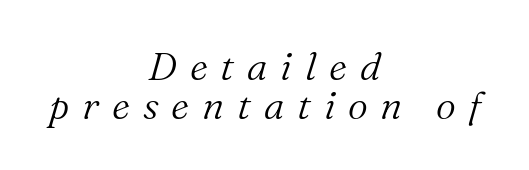
The image shows 39 px light serif type, italic (leaning right); set centered, tight line spacing (1.0x), unusually wide letter spacing (+0.33 em), not underlined; medium stroke contrast and a medium x-height.
